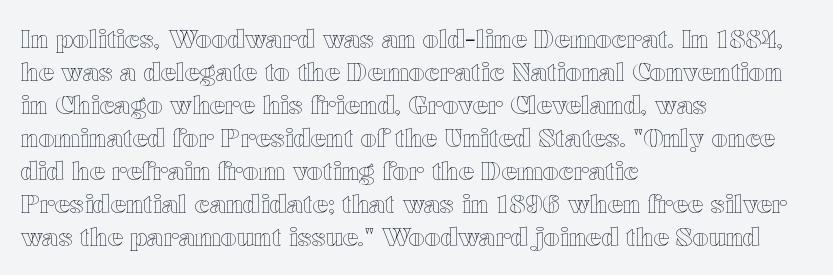
{"italic": "no", "underline": "no", "align": "left", "line_spacing": "normal", "line_spacing_ratio": 1.32, "letter_spacing": "normal", "letter_spacing_em": 0.0, "glyph_px": 25}
